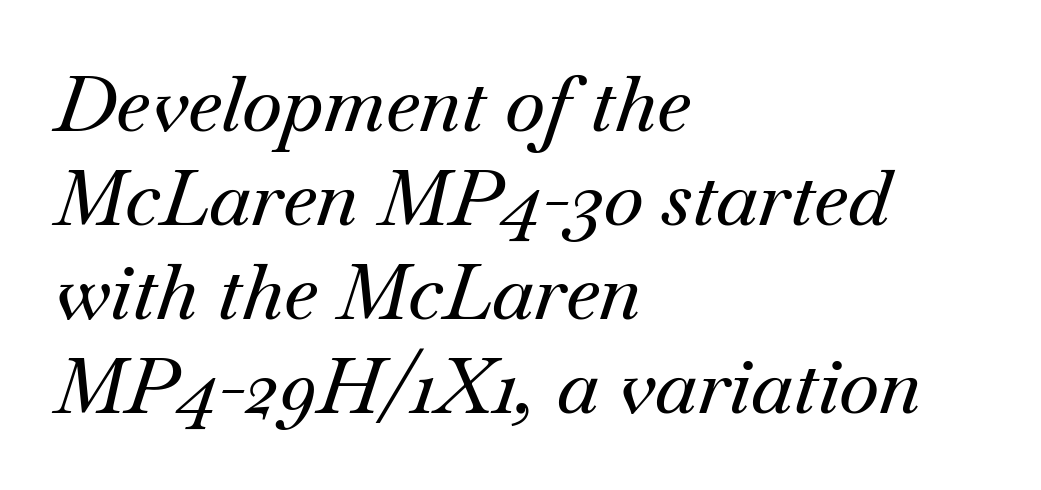
Q: Is the text italic (slanted)? A: Yes, it leans right by about 18 degrees.
Q: Is the typeface a serif or a sans-serif typeface? A: Serif.
Q: Is the text underlined? A: No.
Q: How is the paragraph aligned? A: Left-aligned.
Q: Is the spacing between letters normal or unusually wide? A: Normal.
Q: Width (condensed, normal, or wide)? A: Normal.
Q: Stroke contrast? A: Medium.
Q: x-height? A: Small.
Q: Monospaced? A: No.
